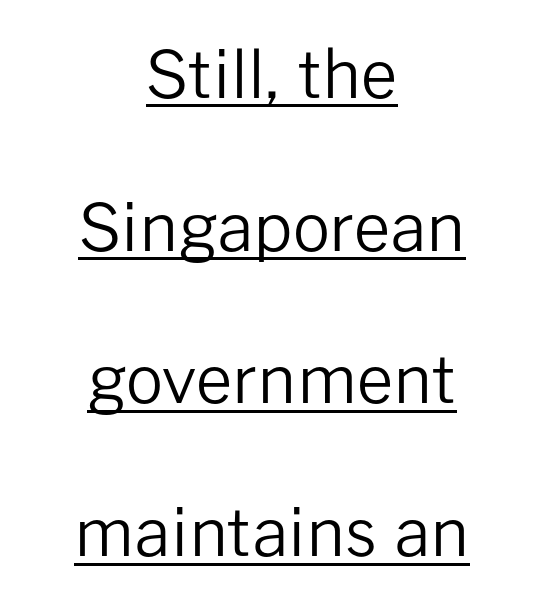
Like a heading marked for emphasis, these lines bear an underscore. A light-to-regular cut is what we see here. A typesetter would mark this as roman, not italic. A typesetter would call this proportional, since set widths differ per character. The typeface chosen for these lines omits serifs. Alignment: centered.
